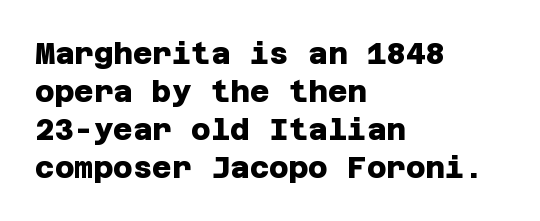
Q: Is the text bold? A: Yes.
Q: Is the typeface a serif or a sans-serif typeface? A: Sans-serif.
Q: Is the text underlined? A: No.
Q: How is the paragraph aligned? A: Left-aligned.
Q: Is the spacing between letters normal or unusually wide? A: Normal.
Q: Is the spacing between lines tight, normal or loose? A: Normal.
Q: Width (condensed, normal, or wide)? A: Normal.
Q: Stroke contrast? A: Low.
Q: x-height? A: Large.
